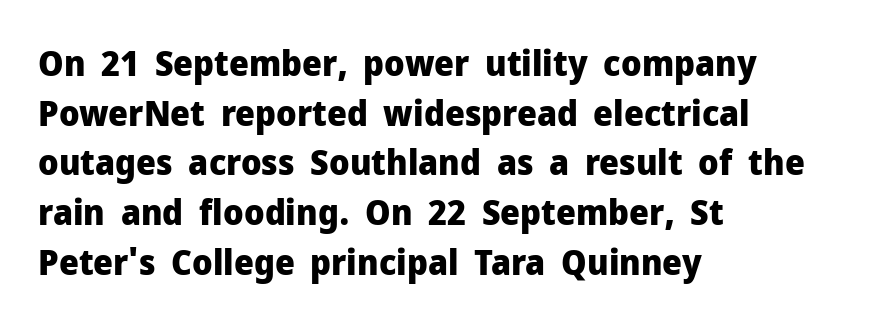
Q: Is the text bold? A: Yes.
Q: Is the text italic (slanted)? A: No, it is upright.
Q: Is the typeface a serif or a sans-serif typeface? A: Sans-serif.
Q: Is the text underlined? A: No.
Q: How is the paragraph aligned? A: Left-aligned.
Q: Is the spacing between letters normal or unusually wide? A: Normal.
Q: Is the spacing between lines tight, normal or loose? A: Normal.
Q: Width (condensed, normal, or wide)? A: Normal.
Q: Stroke contrast? A: Low.
Q: x-height? A: Medium.
Q: Monospaced? A: No.
